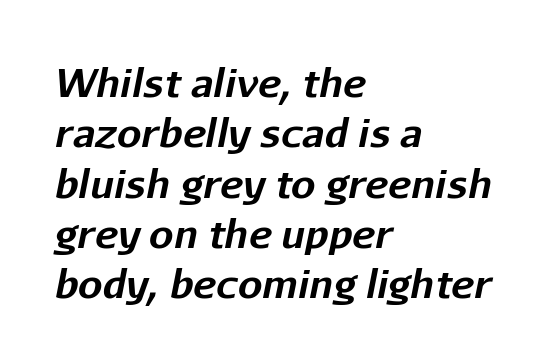
{"italic": "yes", "lean": "right", "slant_degrees": 11, "bold": "yes", "weight": "bold", "width": "normal", "stroke_contrast": "low", "x_height": "medium", "monospaced": "no", "underline": "no", "align": "left", "line_spacing": "normal", "line_spacing_ratio": 1.29, "letter_spacing": "normal", "letter_spacing_em": 0.0, "glyph_px": 39}
